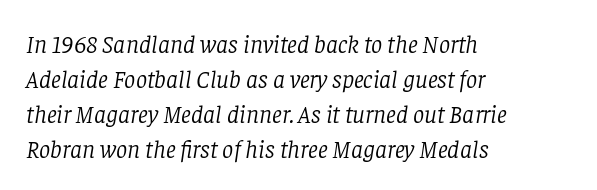
The image shows 25 px text type, italic (leaning right); set left-aligned, normal line spacing (1.4x), normal letter spacing, not underlined.
